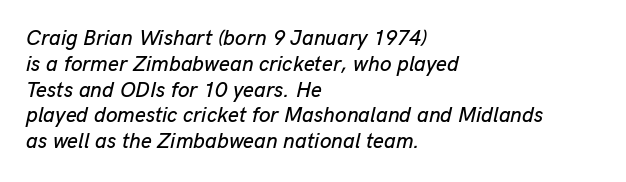
The image shows 21 px text type, italic (leaning right); set left-aligned, line spacing 1.23x, normal letter spacing, not underlined.
